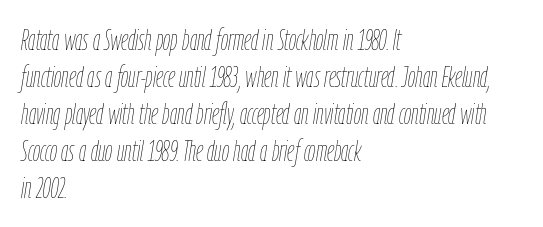
Q: Is the text bold? A: No.
Q: Is the text italic (slanted)? A: Yes, it leans right by about 9 degrees.
Q: Is the text underlined? A: No.
Q: How is the paragraph aligned? A: Left-aligned.
Q: Is the spacing between letters normal or unusually wide? A: Normal.
Q: Is the spacing between lines tight, normal or loose? A: Normal.
Q: Width (condensed, normal, or wide)? A: Condensed.
Q: Stroke contrast? A: Low.
Q: x-height? A: Medium.
Q: Monospaced? A: No.
